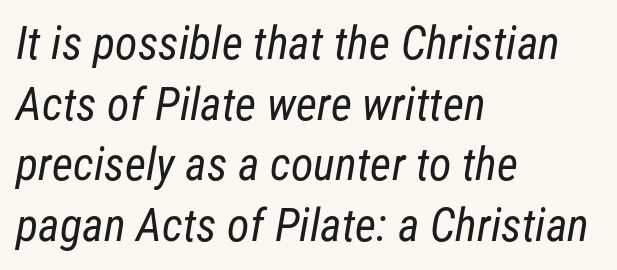
Q: Is the text bold? A: No.
Q: Is the typeface a serif or a sans-serif typeface? A: Sans-serif.
Q: Is the text underlined? A: No.
Q: How is the paragraph aligned? A: Left-aligned.
Q: Is the spacing between letters normal or unusually wide? A: Normal.
Q: Is the spacing between lines tight, normal or loose? A: Normal.
Q: Width (condensed, normal, or wide)? A: Condensed.
Q: Stroke contrast? A: Low.
Q: x-height? A: Medium.
Q: Monospaced? A: No.
